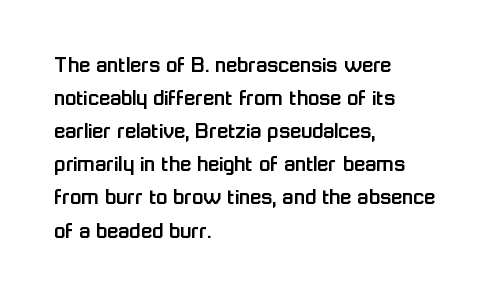
The image shows 23 px text type, upright; set left-aligned, normal line spacing (1.44x), normal letter spacing, not underlined.
